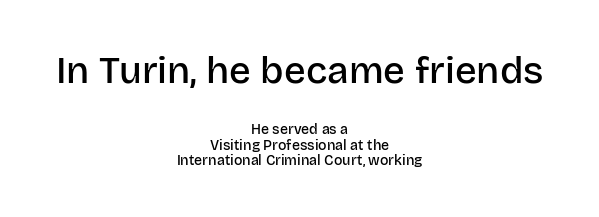
The image shows 38 px semibold sans-serif type, upright; set centered, tight line spacing (1.12x), normal letter spacing, not underlined; the first (top) block is 2.71x larger; low stroke contrast and a large x-height.
